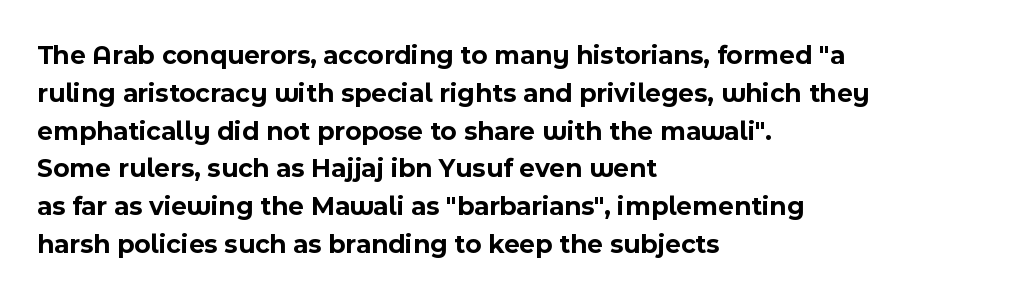
Q: Is the text bold? A: Yes.
Q: Is the text italic (slanted)? A: No, it is upright.
Q: Is the text underlined? A: No.
Q: How is the paragraph aligned? A: Left-aligned.
Q: Is the spacing between letters normal or unusually wide? A: Normal.
Q: Is the spacing between lines tight, normal or loose? A: Normal.
